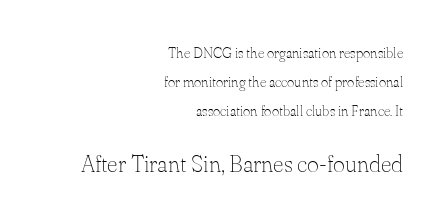
{"italic": "no", "bold": "no", "underline": "no", "align": "right", "line_spacing": "loose", "line_spacing_ratio": 2.06, "letter_spacing": "normal", "letter_spacing_em": 0.0, "larger_block": "second", "size_ratio": 1.64, "glyph_px": 23}
